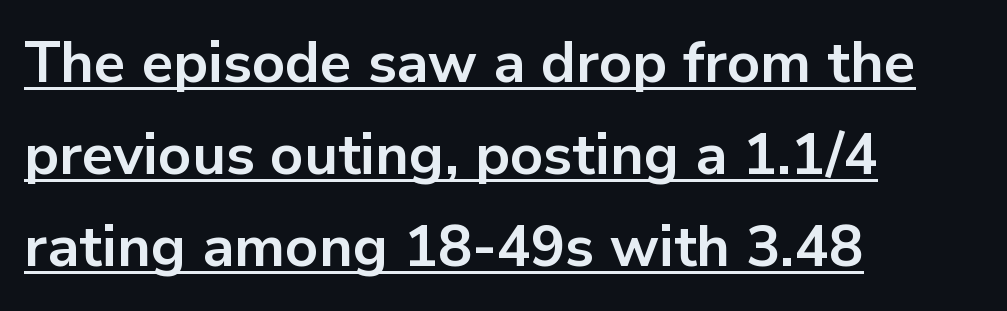
Q: Is the text bold? A: Yes.
Q: Is the text italic (slanted)? A: No, it is upright.
Q: Is the typeface a serif or a sans-serif typeface? A: Sans-serif.
Q: Is the text underlined? A: Yes.
Q: How is the paragraph aligned? A: Left-aligned.
Q: Is the spacing between letters normal or unusually wide? A: Normal.
Q: Is the spacing between lines tight, normal or loose? A: Normal.
Q: Width (condensed, normal, or wide)? A: Normal.
Q: Stroke contrast? A: Low.
Q: x-height? A: Medium.
Q: Monospaced? A: No.
